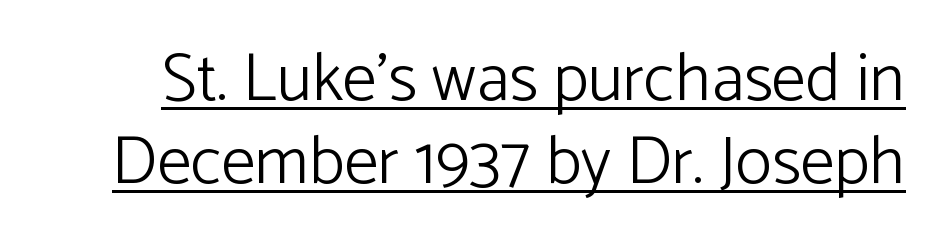
No letter is thick-stroked: the sample isn't bold. A typesetter would call this proportional, since set widths differ per character. A typesetter would label this face a sans. These lines were composed using upright roman letters. Glyph-to-glyph distance matches everyday printed text.
